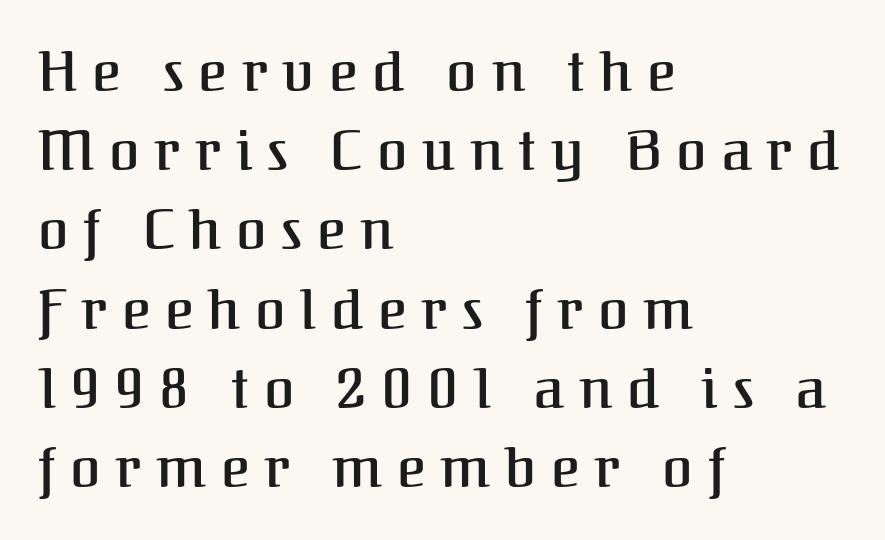
The image shows 55 px serif type, upright; set left-aligned, normal line spacing (1.44x), unusually wide letter spacing (+0.27 em), not underlined; medium stroke contrast and a medium x-height.
